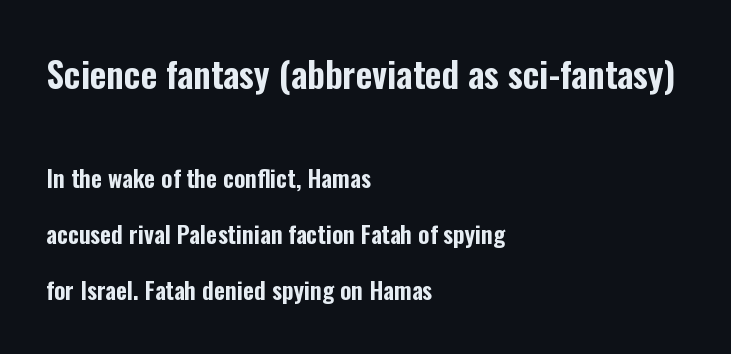
{"serif": "no", "italic": "no", "width": "condensed", "stroke_contrast": "low", "x_height": "medium", "monospaced": "no", "underline": "no", "align": "left", "line_spacing": "loose", "line_spacing_ratio": 2.34, "letter_spacing": "normal", "letter_spacing_em": 0.0, "larger_block": "first", "size_ratio": 1.5, "glyph_px": 36}
